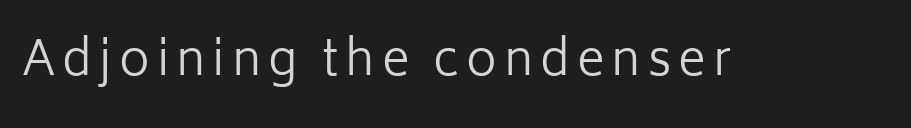
The image shows 47 px regular-weight sans-serif type, upright; set not underlined; low stroke contrast and a medium x-height.
